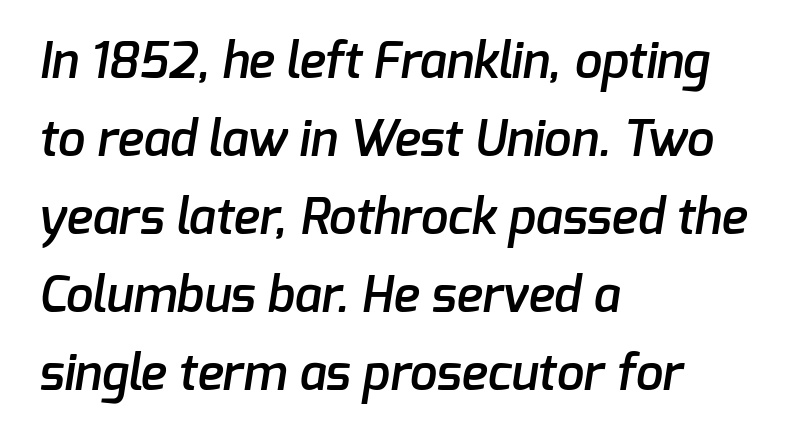
{"serif": "no", "bold": "semi", "weight": "semibold", "width": "normal", "stroke_contrast": "low", "x_height": "medium", "monospaced": "no", "underline": "no", "align": "left", "line_spacing": "normal", "line_spacing_ratio": 1.59, "letter_spacing": "normal", "letter_spacing_em": 0.0, "glyph_px": 49}
